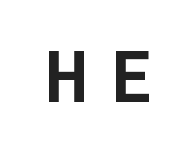
The image shows 74 px condensed sans-serif type, upright; set unusually wide letter spacing (+0.31 em), not underlined; low stroke contrast and a large x-height.
